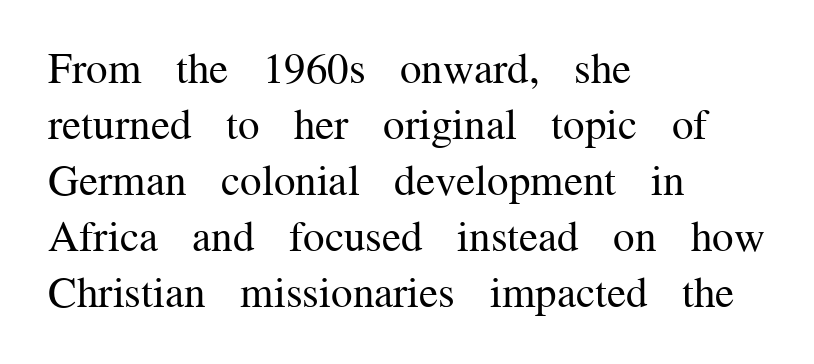
Note: serifs present on the glyphs. One glance says typical: line gaps are just what's usual. No word sits above an underline. This sample uses an upright cut, with every glyph sitting square on the baseline. These lines are rendered in a variable-pitch font.
